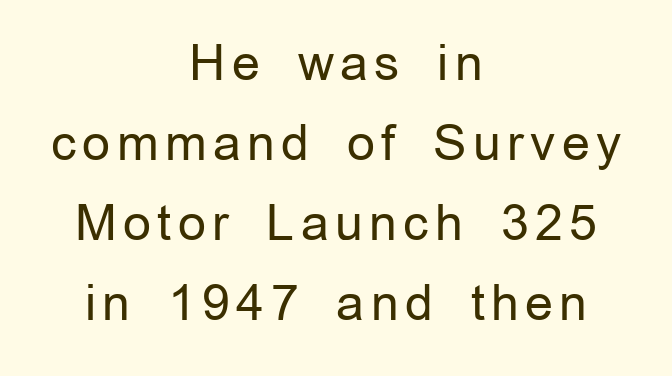
The image shows 49 px regular-weight sans-serif type, upright; set centered, normal line spacing (1.63x), not underlined; low stroke contrast and a medium x-height.
